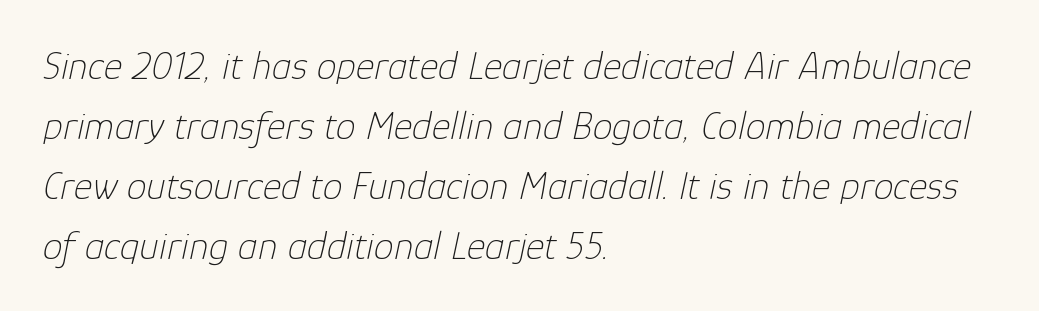
This is oblique type, the kind used for emphasis or titles. Clear beneath every line of the passage. How are the letters spaced? Ordinarily, with no added tracking. Think of a printed novel: that variable character pitch is what you see here. The passage shown stacks its lines at a standard gap. The passage shown is not bold in any degree.
